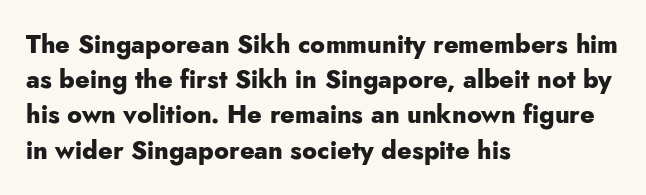
{"italic": "no", "bold": "yes", "underline": "no", "align": "left", "line_spacing": "normal", "line_spacing_ratio": 1.41, "letter_spacing": "normal", "letter_spacing_em": 0.0, "glyph_px": 25}
